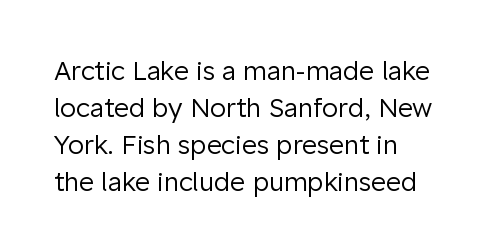
The image shows 26 px text type, upright; set left-aligned, normal line spacing (1.42x), normal letter spacing, not underlined.
